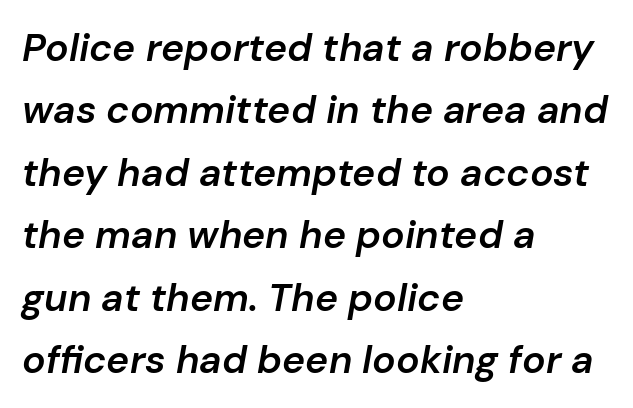
The image shows 39 px semibold type, italic (leaning right); set left-aligned, normal line spacing (1.6x), normal letter spacing, not underlined; low stroke contrast and a medium x-height.
